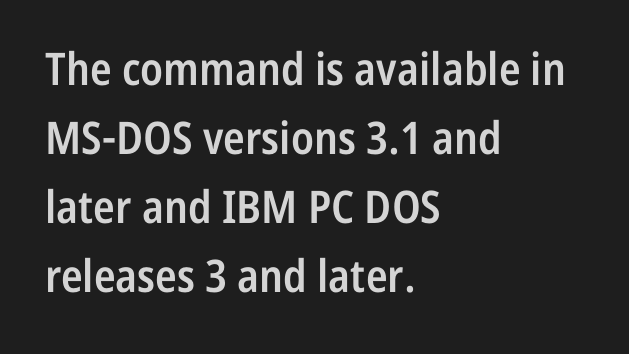
{"serif": "no", "italic": "no", "bold": "semi", "weight": "semibold", "width": "condensed", "stroke_contrast": "low", "x_height": "medium", "monospaced": "no", "underline": "no", "align": "left", "line_spacing": "normal", "line_spacing_ratio": 1.53, "letter_spacing": "normal", "letter_spacing_em": 0.0, "glyph_px": 45}
